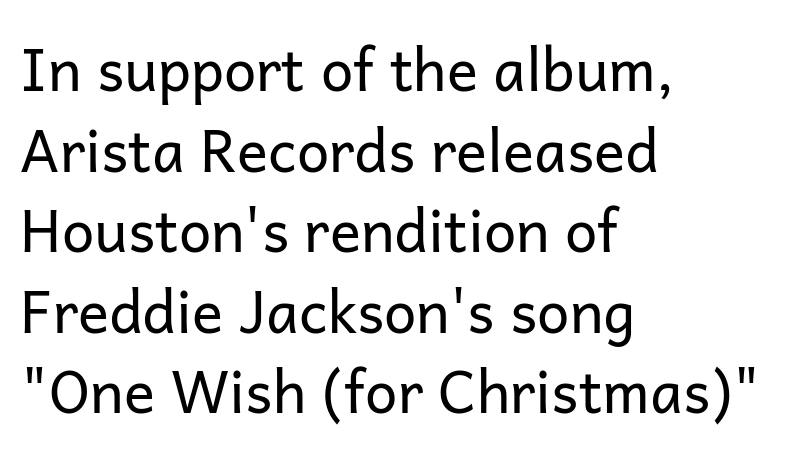
Q: Is the text bold? A: No.
Q: Is the text italic (slanted)? A: No, it is upright.
Q: Is the typeface a serif or a sans-serif typeface? A: Sans-serif.
Q: Is the text underlined? A: No.
Q: How is the paragraph aligned? A: Left-aligned.
Q: Is the spacing between letters normal or unusually wide? A: Normal.
Q: Is the spacing between lines tight, normal or loose? A: Normal.
Q: Width (condensed, normal, or wide)? A: Normal.
Q: Stroke contrast? A: Low.
Q: x-height? A: Medium.
Q: Monospaced? A: No.
